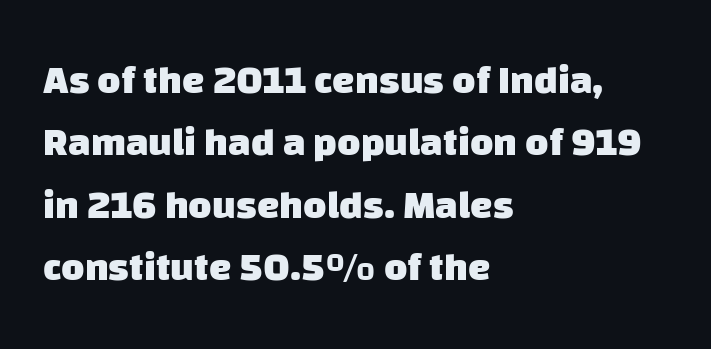
Q: Is the text bold? A: Yes.
Q: Is the typeface a serif or a sans-serif typeface? A: Sans-serif.
Q: Is the text underlined? A: No.
Q: How is the paragraph aligned? A: Left-aligned.
Q: Is the spacing between letters normal or unusually wide? A: Normal.
Q: Is the spacing between lines tight, normal or loose? A: Normal.
Q: Width (condensed, normal, or wide)? A: Normal.
Q: Stroke contrast? A: Low.
Q: x-height? A: Large.
Q: Monospaced? A: No.
